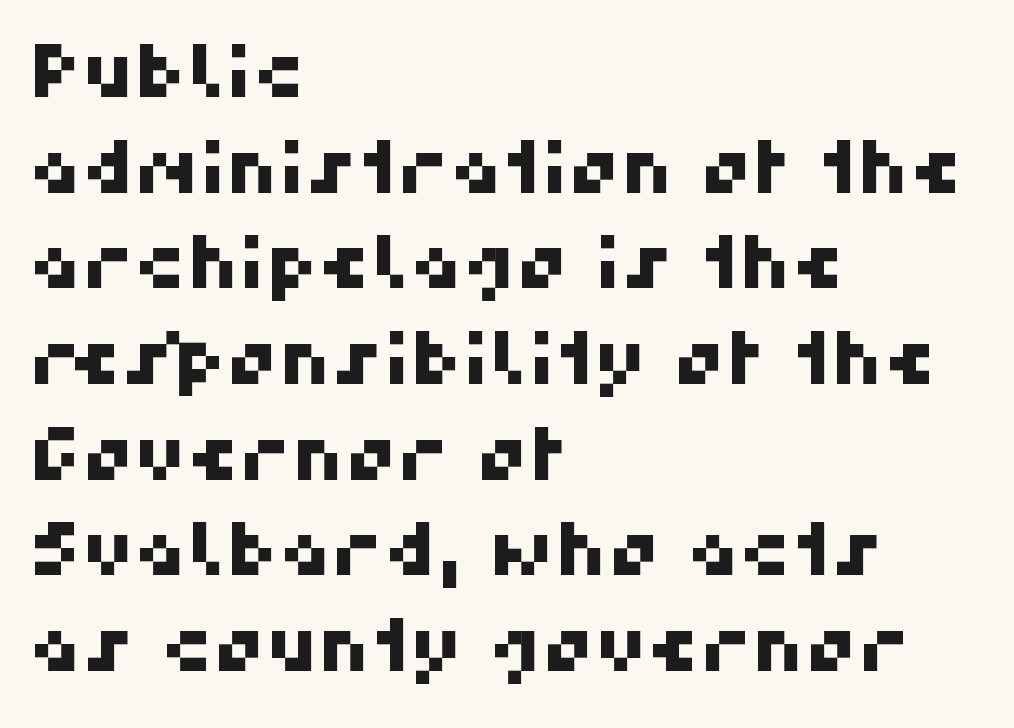
Varying glyph widths throughout — classic text-font behaviour. The specimen omits any rule beneath the text block's lines. In terms of letterform style, serifs are entirely absent. The type is set solid horizontally, with unmodified tracking. Compared with typical paragraphs, the rows here are spaced about the same.
